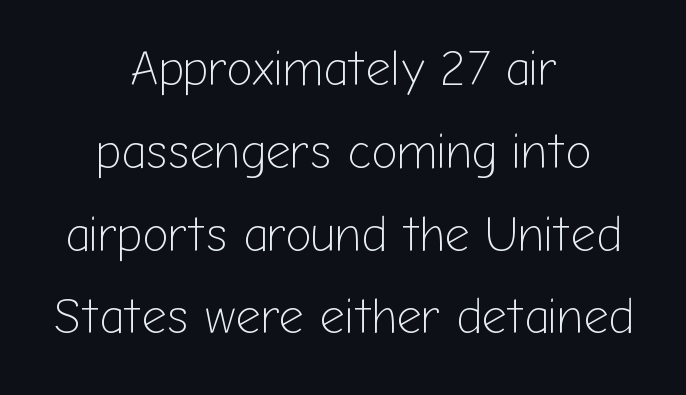
{"serif": "no", "italic": "no", "bold": "no", "weight": "light", "width": "normal", "stroke_contrast": "low", "x_height": "medium", "monospaced": "no", "underline": "no", "align": "center", "line_spacing": "normal", "line_spacing_ratio": 1.69, "letter_spacing": "normal", "letter_spacing_em": 0.0, "glyph_px": 49}
